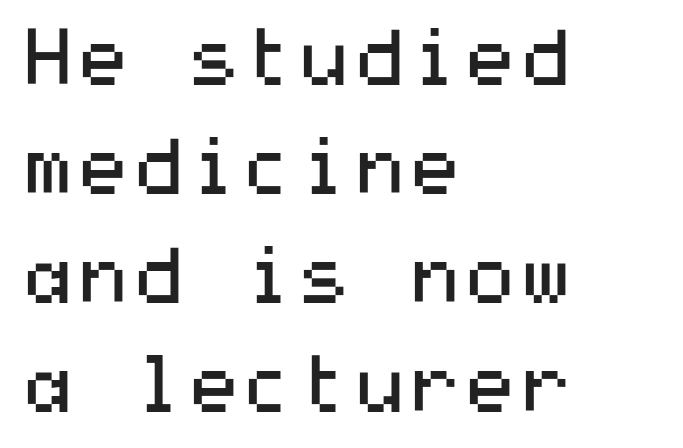
The image shows 79 px regular-weight, wide sans-serif type, upright; set left-aligned, normal line spacing (1.38x), normal letter spacing, not underlined; medium stroke contrast and a medium x-height.
